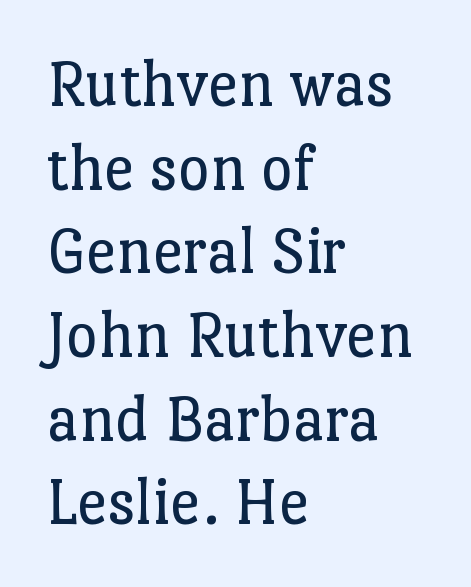
The image shows 68 px regular-weight serif type, upright; set left-aligned, line spacing 1.23x, normal letter spacing, not underlined; low stroke contrast and a medium x-height.
